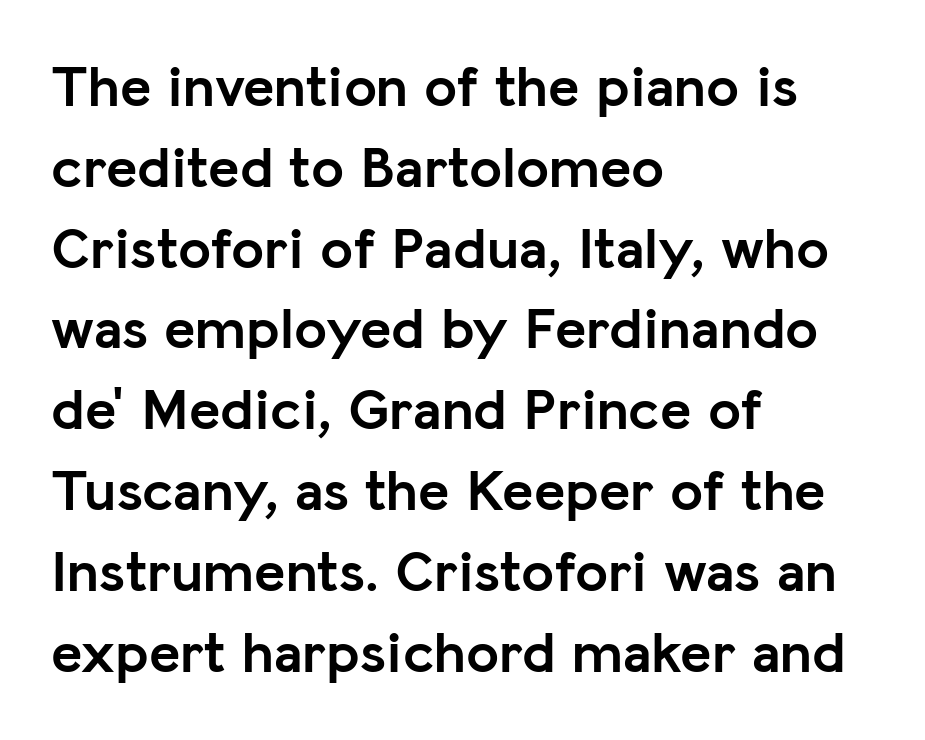
{"serif": "no", "italic": "no", "bold": "yes", "weight": "semibold", "width": "normal", "stroke_contrast": "low", "x_height": "medium", "monospaced": "no", "underline": "no", "align": "left", "line_spacing": "normal", "line_spacing_ratio": 1.37, "letter_spacing": "normal", "letter_spacing_em": 0.0, "glyph_px": 59}
